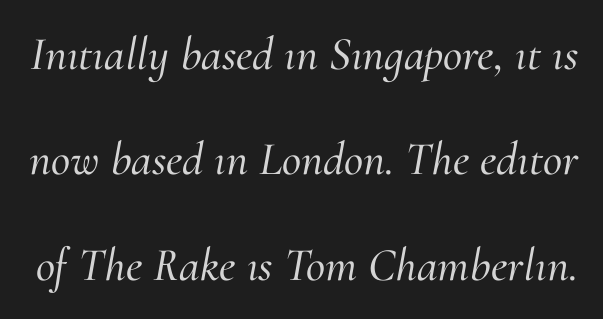
The image shows 47 px serif type, italic (leaning right); set loose line spacing (2.24x), normal letter spacing, not underlined; medium stroke contrast and a small x-height.
